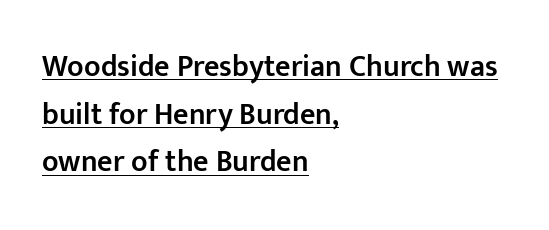
The image shows 30 px semibold sans-serif type, upright; set left-aligned, normal line spacing (1.59x), normal letter spacing, underlined; low stroke contrast and a medium x-height.
